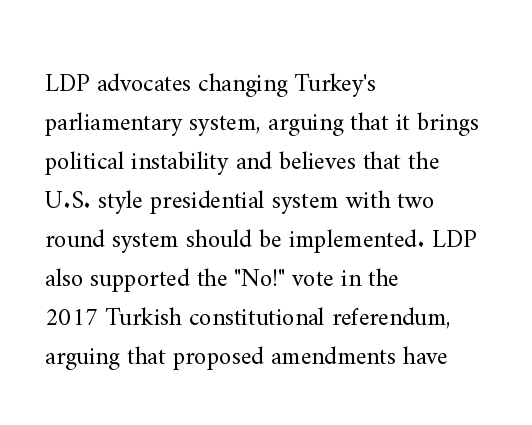
Q: Is the text bold? A: No.
Q: Is the text italic (slanted)? A: No, it is upright.
Q: Is the text underlined? A: No.
Q: How is the paragraph aligned? A: Left-aligned.
Q: Is the spacing between letters normal or unusually wide? A: Normal.
Q: Is the spacing between lines tight, normal or loose? A: Normal.
